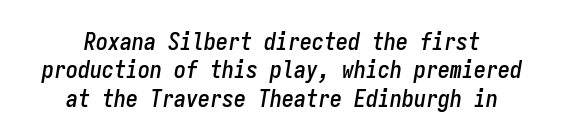
The image shows 24 px text type, italic (leaning right); set centered, line spacing 1.18x, normal letter spacing, not underlined.
